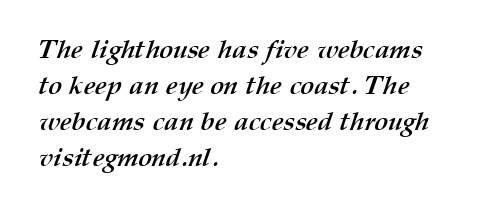
Observe the ordinary spacing: letters are neighbours, not strangers. The sample has been set heavy, in full bold. The ragged edge is on the right, which tells us the setting is flush left. The block of text has a typical density, with ordinary space between rows.
